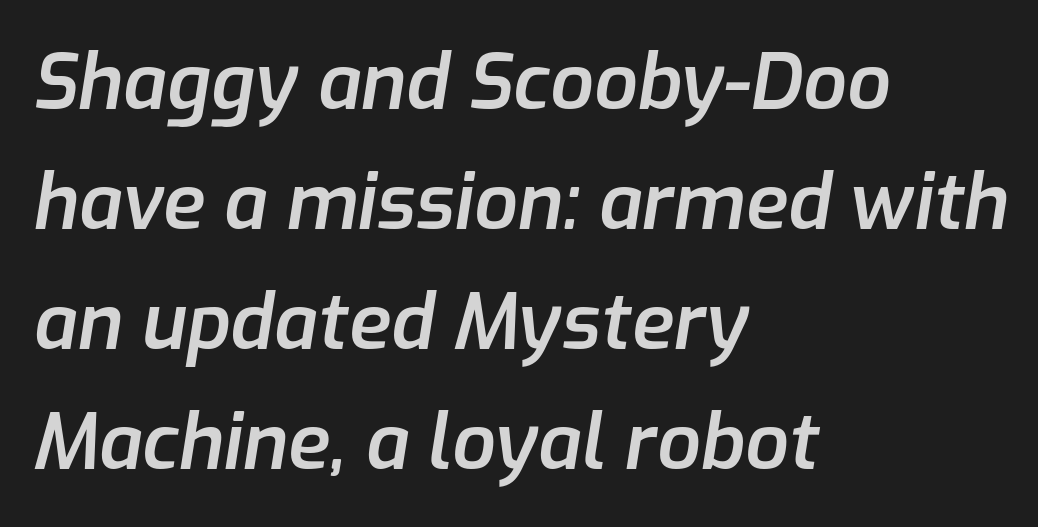
Q: Is the text bold? A: Semi-bold.
Q: Is the text italic (slanted)? A: Yes, it leans right by about 9 degrees.
Q: Is the text underlined? A: No.
Q: How is the paragraph aligned? A: Left-aligned.
Q: Is the spacing between letters normal or unusually wide? A: Normal.
Q: Is the spacing between lines tight, normal or loose? A: Normal.
Q: Width (condensed, normal, or wide)? A: Normal.
Q: Stroke contrast? A: Low.
Q: x-height? A: Medium.
Q: Monospaced? A: No.
